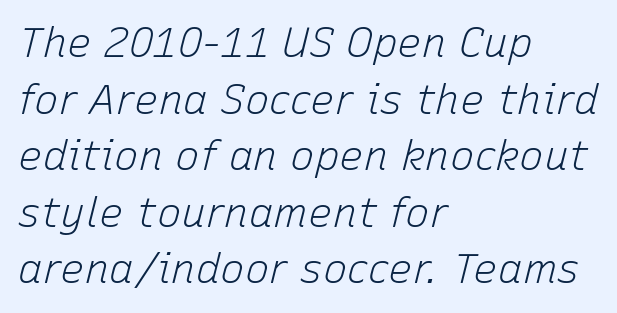
Is the letter spacing exaggerated? No — it looks like the ordinary default. The cut favours lightness, reaching ordinary text weight at its darkest. Yep, that's italic — everything's leaning. Visually the block forms a straight wall on the left and a jagged coastline on the right. The words here are not underlined. The rendering uses natural spacing where letterforms have individual widths.
